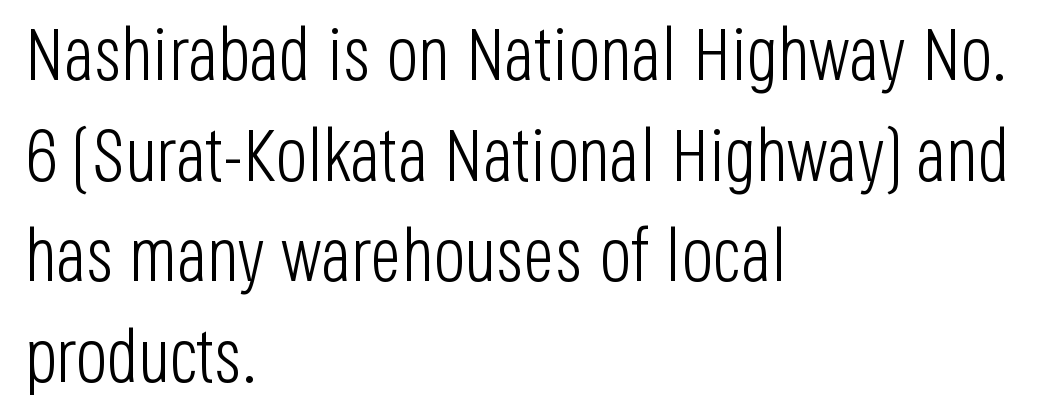
{"serif": "no", "italic": "no", "bold": "no", "weight": "light", "width": "condensed", "stroke_contrast": "low", "x_height": "large", "monospaced": "no", "underline": "no", "align": "left", "line_spacing": "normal", "line_spacing_ratio": 1.36, "letter_spacing": "normal", "letter_spacing_em": 0.0, "glyph_px": 74}
